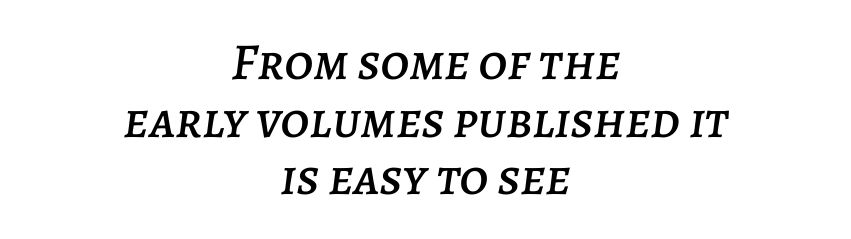
The image shows 52 px text type, italic (leaning right); set centered, tight line spacing (1.11x), normal letter spacing, not underlined; low stroke contrast and a large x-height.
